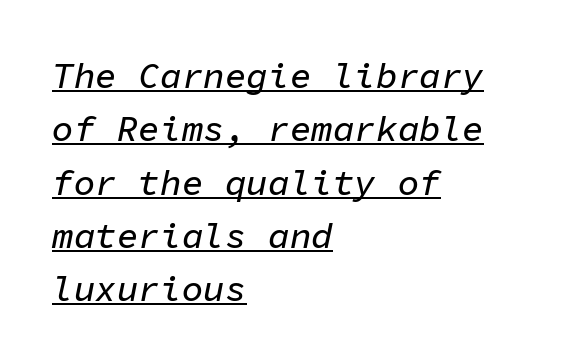
{"italic": "yes", "lean": "right", "slant_degrees": 11, "width": "normal", "stroke_contrast": "low", "x_height": "medium", "monospaced": "yes", "underline": "yes", "align": "left", "line_spacing": "normal", "line_spacing_ratio": 1.48, "letter_spacing": "normal", "letter_spacing_em": 0.0, "glyph_px": 36}
